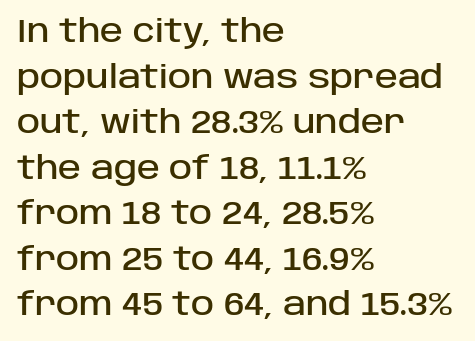
Q: Is the text italic (slanted)? A: No, it is upright.
Q: Is the typeface a serif or a sans-serif typeface? A: Sans-serif.
Q: Is the text underlined? A: No.
Q: How is the paragraph aligned? A: Left-aligned.
Q: Is the spacing between letters normal or unusually wide? A: Normal.
Q: Is the spacing between lines tight, normal or loose? A: Normal.
Q: Width (condensed, normal, or wide)? A: Normal.
Q: Stroke contrast? A: Low.
Q: x-height? A: Large.
Q: Monospaced? A: No.
